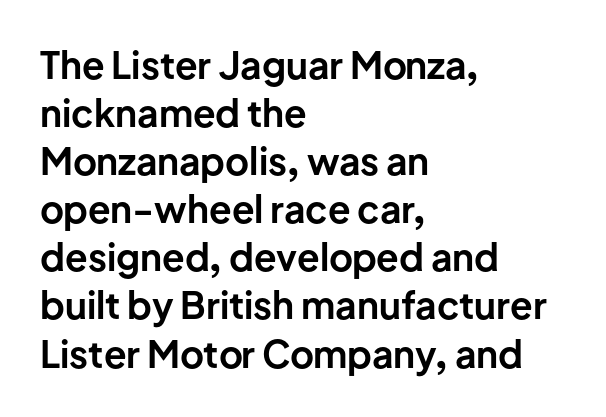
The image shows 37 px bold sans-serif type, upright; set left-aligned, normal line spacing (1.3x), normal letter spacing, not underlined; low stroke contrast and a medium x-height.
